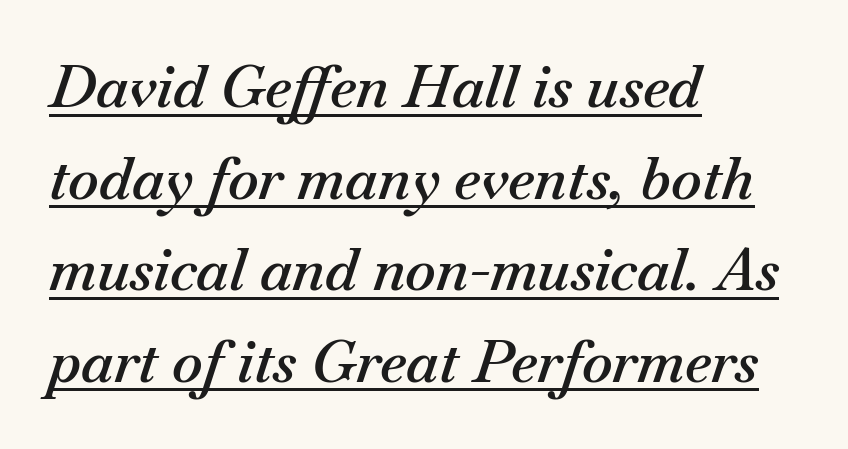
Q: Is the text bold? A: Semi-bold.
Q: Is the text italic (slanted)? A: Yes, it leans right by about 18 degrees.
Q: Is the text underlined? A: Yes.
Q: How is the paragraph aligned? A: Left-aligned.
Q: Is the spacing between letters normal or unusually wide? A: Normal.
Q: Is the spacing between lines tight, normal or loose? A: Normal.
Q: Width (condensed, normal, or wide)? A: Normal.
Q: Stroke contrast? A: Medium.
Q: x-height? A: Small.
Q: Monospaced? A: No.
